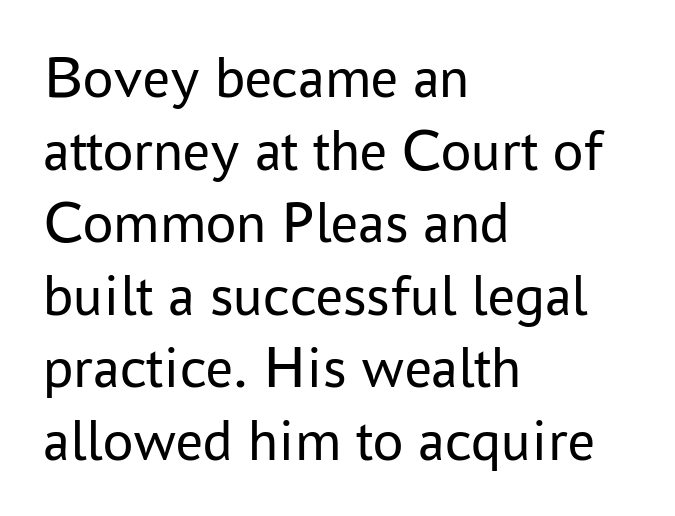
{"serif": "no", "italic": "no", "bold": "no", "weight": "regular", "width": "normal", "stroke_contrast": "low", "x_height": "medium", "monospaced": "no", "underline": "no", "align": "left", "line_spacing_ratio": 1.21, "letter_spacing": "normal", "letter_spacing_em": 0.0, "glyph_px": 60}
